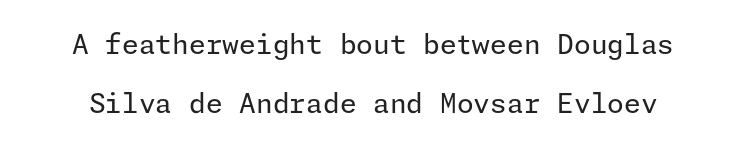
Q: Is the text bold? A: No.
Q: Is the text italic (slanted)? A: No, it is upright.
Q: Is the text underlined? A: No.
Q: Is the spacing between letters normal or unusually wide? A: Normal.
Q: Is the spacing between lines tight, normal or loose? A: Loose.
